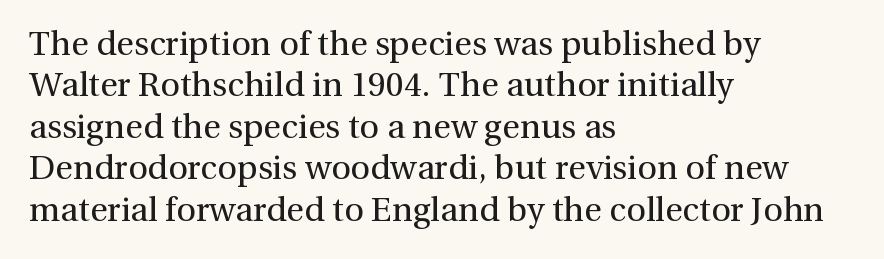
Is the type heavy? It reads as light-to-regular instead. A classic flush-left, rag-right setting is used for this passage. The letters advance in unequal steps, a hallmark of proportional type. Every character sits straight up, as roman type does. You can tell from the footed stems that serif type was used. Inter-character spacing is left at the font's built-in metrics.
